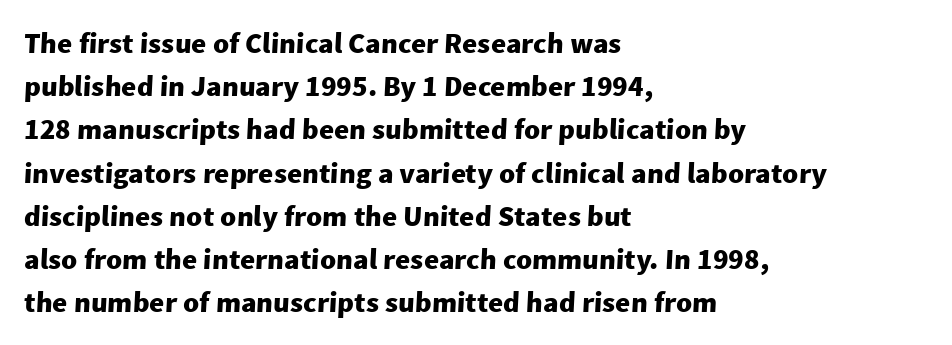
Default kerning and tracking; the words read as compact shapes. Does the copy run flush right? No — it runs flush left. Quick note: underline off. The rendering uses a bold face; every stroke is thick and dark.
